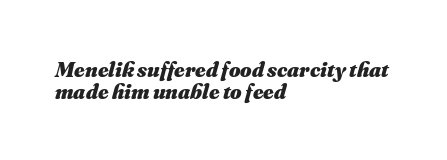
{"italic": "yes", "lean": "right", "slant_degrees": 16, "bold": "yes", "underline": "no", "align": "left", "line_spacing": "tight", "line_spacing_ratio": 0.98, "letter_spacing": "normal", "letter_spacing_em": 0.0, "glyph_px": 22}
